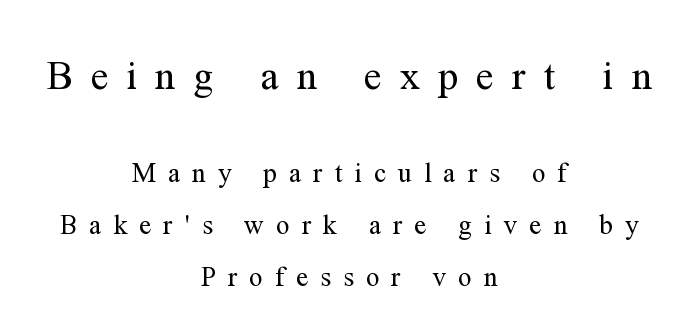
Typesetter's note — upper block bumped up in size, lower block left smaller. The block of text is sparse from top to bottom, with ample space between rows. Between one letter and the next there's a generous, obvious gap. You could not count columns in this text — the font is proportionally spaced. Do the letters lean? They stand straight.
